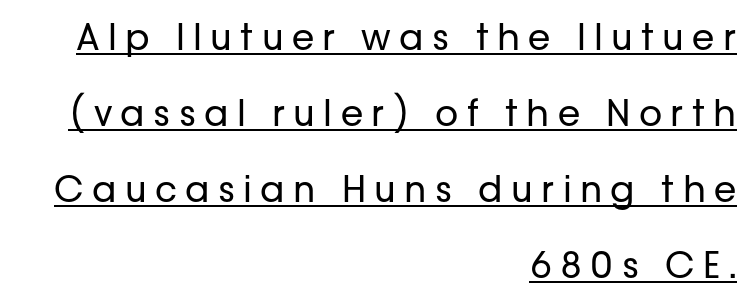
{"serif": "no", "italic": "no", "bold": "no", "weight": "regular", "width": "normal", "stroke_contrast": "low", "x_height": "medium", "monospaced": "no", "underline": "yes", "align": "right", "line_spacing": "loose", "line_spacing_ratio": 2.11, "letter_spacing": "wide", "letter_spacing_em": 0.23, "glyph_px": 36}
